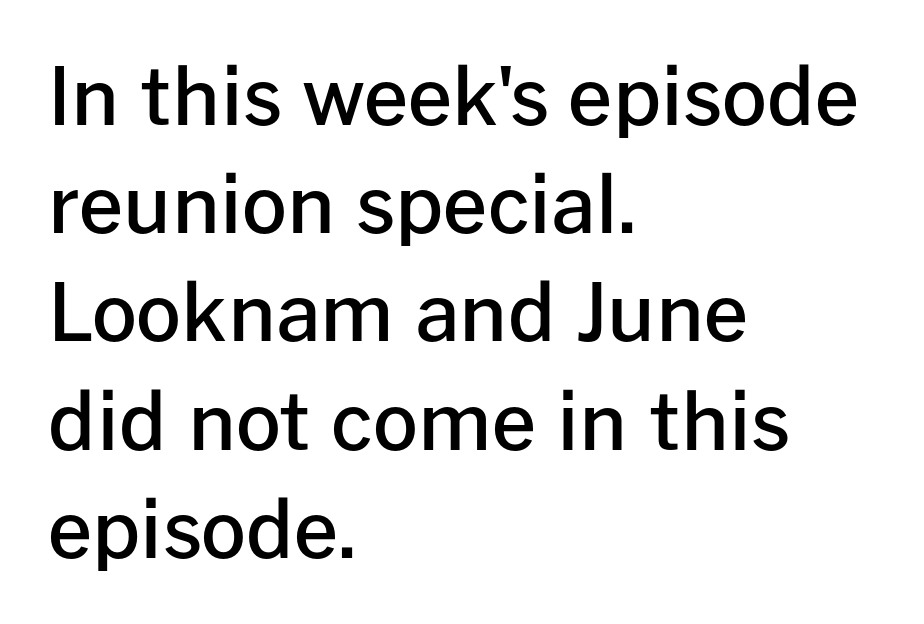
The image shows 79 px semibold sans-serif type, upright; set left-aligned, normal line spacing (1.37x), normal letter spacing, not underlined; low stroke contrast and a medium x-height.
